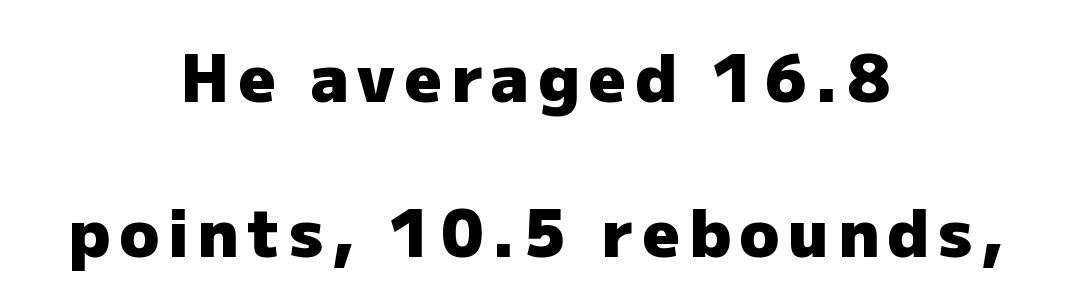
The image shows 65 px heavy sans-serif type, upright; set centered, loose line spacing (2.39x), not underlined; low stroke contrast and a medium x-height.
